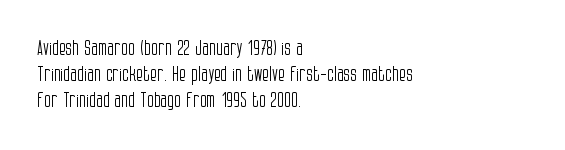
The image shows 20 px text type, upright; set left-aligned, normal line spacing (1.3x), normal letter spacing, not underlined.
